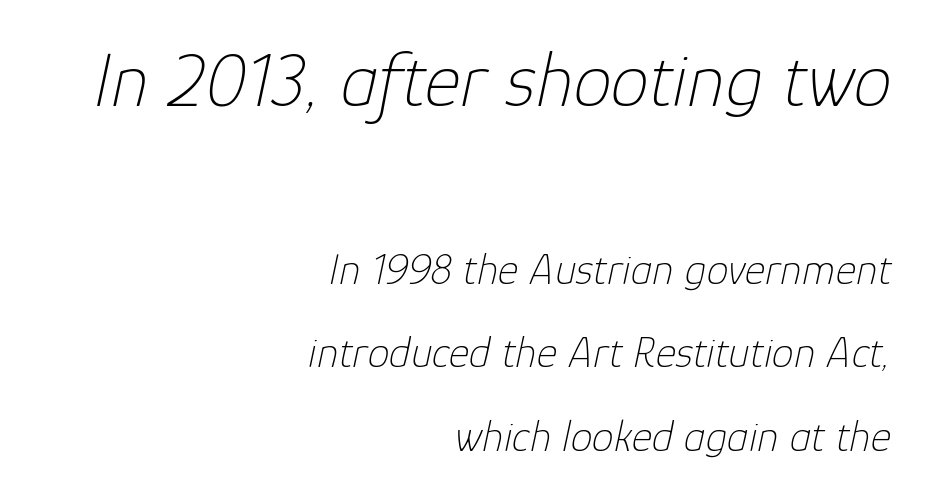
{"italic": "yes", "lean": "right", "slant_degrees": 12, "bold": "no", "weight": "thin", "width": "normal", "stroke_contrast": "low", "x_height": "medium", "monospaced": "no", "underline": "no", "align": "right", "line_spacing": "loose", "line_spacing_ratio": 1.9, "letter_spacing": "normal", "letter_spacing_em": 0.0, "larger_block": "first", "size_ratio": 1.75, "glyph_px": 77}
